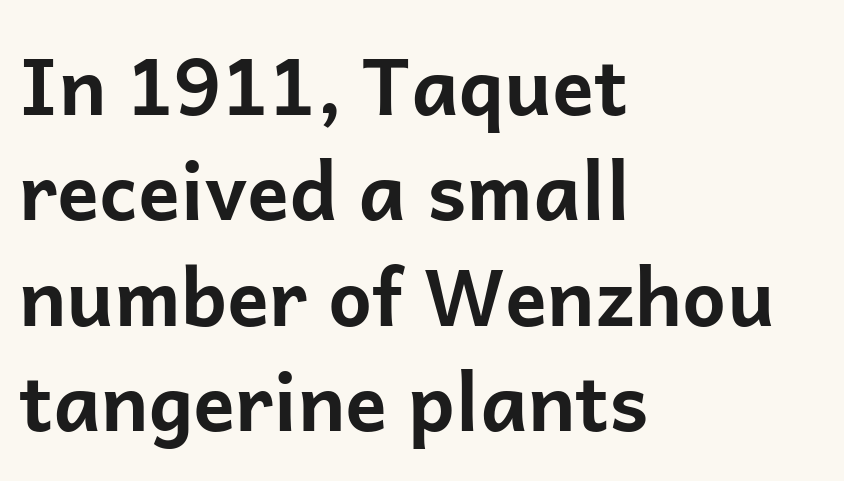
Q: Is the text bold? A: Yes.
Q: Is the text italic (slanted)? A: No, it is upright.
Q: Is the typeface a serif or a sans-serif typeface? A: Sans-serif.
Q: Is the text underlined? A: No.
Q: How is the paragraph aligned? A: Left-aligned.
Q: Is the spacing between letters normal or unusually wide? A: Normal.
Q: Is the spacing between lines tight, normal or loose? A: Normal.
Q: Width (condensed, normal, or wide)? A: Normal.
Q: Stroke contrast? A: Low.
Q: x-height? A: Medium.
Q: Monospaced? A: No.
